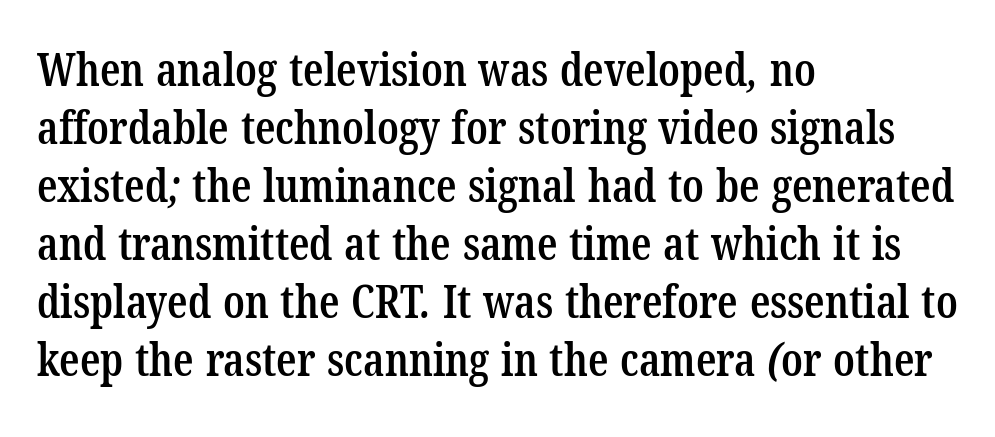
The image shows 45 px semibold, condensed serif type; set left-aligned, normal line spacing (1.29x), normal letter spacing, not underlined; low stroke contrast and a medium x-height.
